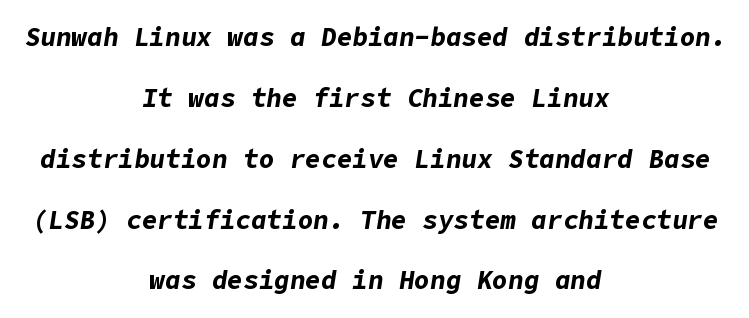
The image shows 26 px bold type, italic (leaning right); set centered, loose line spacing (2.34x), normal letter spacing, not underlined.
